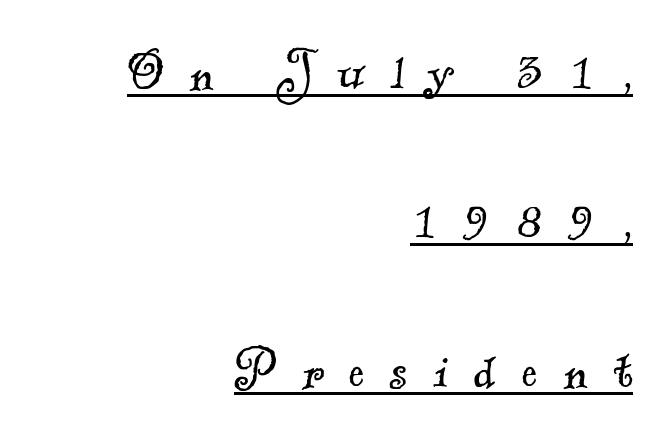
{"serif": "yes", "bold": "no", "weight": "light", "width": "normal", "x_height": "small", "monospaced": "no", "underline": "yes", "align": "right", "line_spacing": "loose", "line_spacing_ratio": 2.48, "letter_spacing": "wide", "letter_spacing_em": 0.43, "glyph_px": 60}
